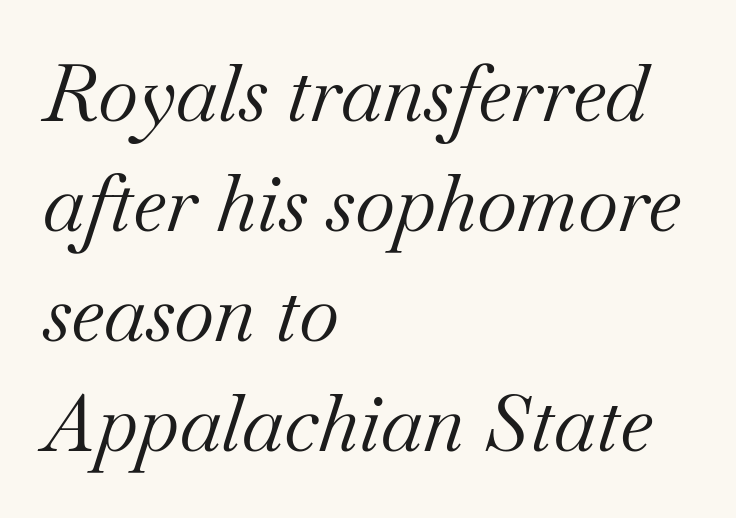
{"serif": "yes", "italic": "yes", "lean": "right", "slant_degrees": 18, "bold": "no", "weight": "regular", "width": "normal", "stroke_contrast": "medium", "x_height": "small", "monospaced": "no", "underline": "no", "align": "left", "line_spacing": "normal", "line_spacing_ratio": 1.41, "letter_spacing": "normal", "letter_spacing_em": 0.0, "glyph_px": 78}
